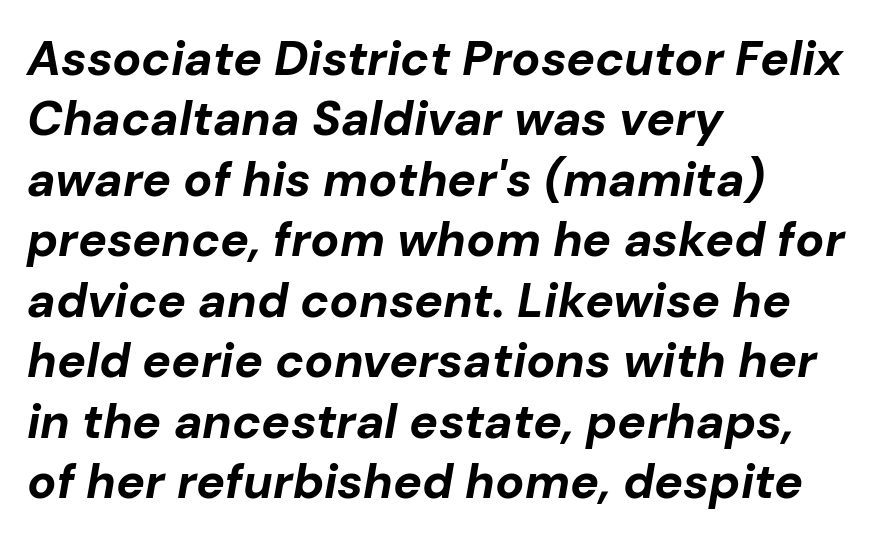
Q: Is the text bold? A: Yes.
Q: Is the text italic (slanted)? A: Yes, it leans right by about 10 degrees.
Q: Is the text underlined? A: No.
Q: How is the paragraph aligned? A: Left-aligned.
Q: Is the spacing between letters normal or unusually wide? A: Normal.
Q: Is the spacing between lines tight, normal or loose? A: Normal.
Q: Width (condensed, normal, or wide)? A: Normal.
Q: Stroke contrast? A: Low.
Q: x-height? A: Medium.
Q: Monospaced? A: No.
